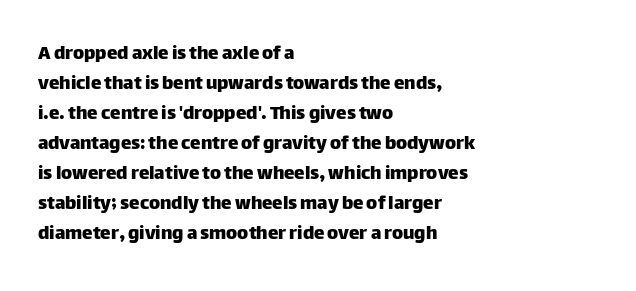
{"italic": "no", "underline": "no", "align": "left", "line_spacing": "normal", "line_spacing_ratio": 1.43, "letter_spacing": "normal", "letter_spacing_em": 0.0, "glyph_px": 21}
